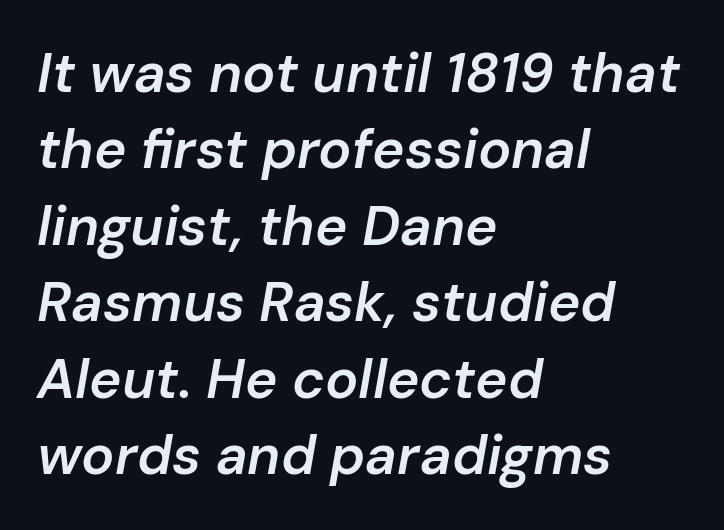
Q: Is the text bold? A: Semi-bold.
Q: Is the text italic (slanted)? A: Yes, it leans right by about 10 degrees.
Q: Is the text underlined? A: No.
Q: How is the paragraph aligned? A: Left-aligned.
Q: Is the spacing between letters normal or unusually wide? A: Normal.
Q: Is the spacing between lines tight, normal or loose? A: Normal.
Q: Width (condensed, normal, or wide)? A: Normal.
Q: Stroke contrast? A: Low.
Q: x-height? A: Medium.
Q: Monospaced? A: No.
